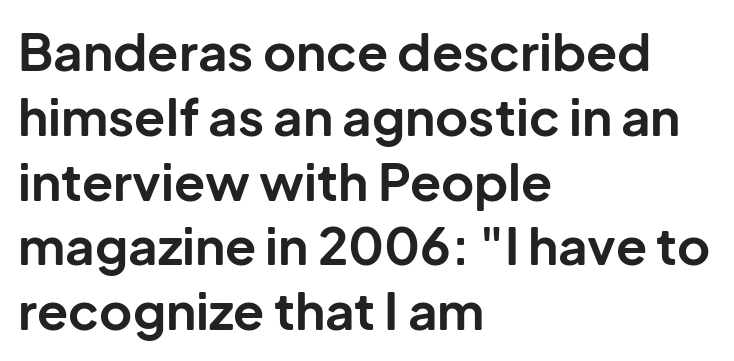
Q: Is the text bold? A: Yes.
Q: Is the text italic (slanted)? A: No, it is upright.
Q: Is the typeface a serif or a sans-serif typeface? A: Sans-serif.
Q: Is the text underlined? A: No.
Q: How is the paragraph aligned? A: Left-aligned.
Q: Is the spacing between letters normal or unusually wide? A: Normal.
Q: Is the spacing between lines tight, normal or loose? A: Normal.
Q: Width (condensed, normal, or wide)? A: Normal.
Q: Stroke contrast? A: Low.
Q: x-height? A: Medium.
Q: Monospaced? A: No.
